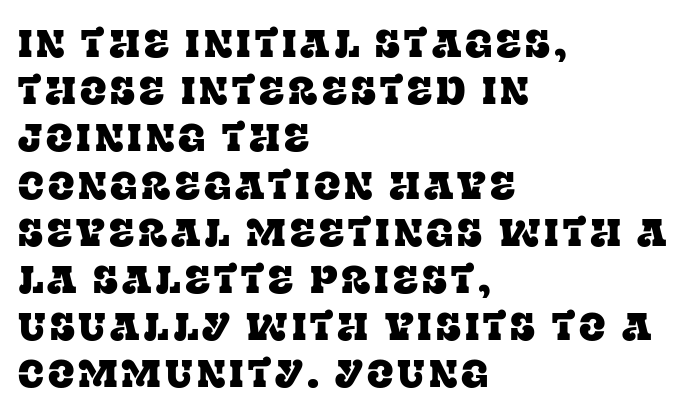
The type family on display is of the serif kind. The ragged edge is on the right, which tells us the setting is flush left. Posture: straight, roman, zero tilt. Words float on clear page, feet unadorned. The letters advance in unequal steps, a hallmark of proportional type.
